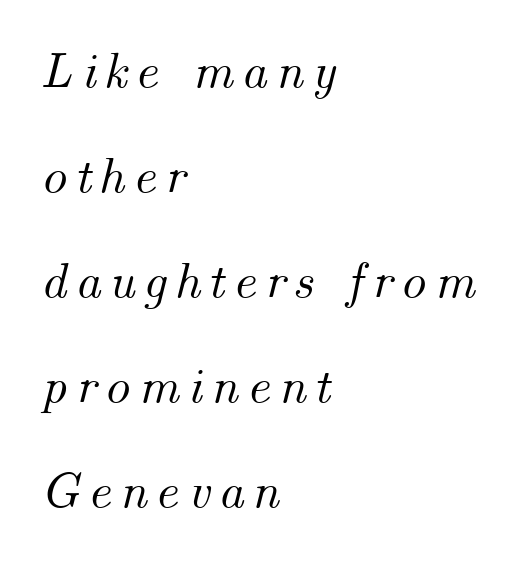
{"italic": "yes", "lean": "right", "slant_degrees": 14, "width": "normal", "stroke_contrast": "medium", "x_height": "small", "monospaced": "no", "underline": "no", "align": "left", "line_spacing": "loose", "line_spacing_ratio": 2.06, "glyph_px": 51}
